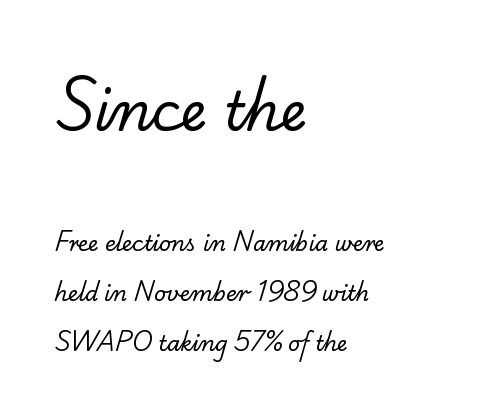
Caption: face not bold, strokes unweighted. Casual observation: everything's shoved over to the left. Quick note: underline off. The earlier block is typeset at a bigger size than the later block. Short note: letters normally spaced.
